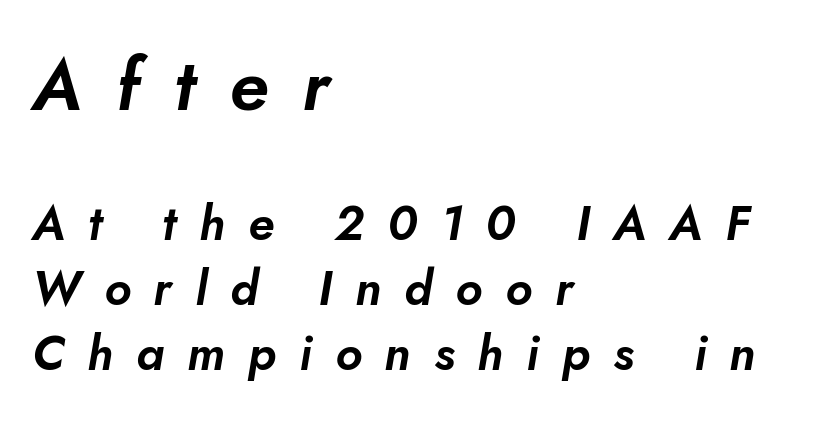
If you drew a line through each stem, it would be angled. Underline: absent. Leading matches the norm, producing a regular column. The paragraph shown leans on its left margin.
